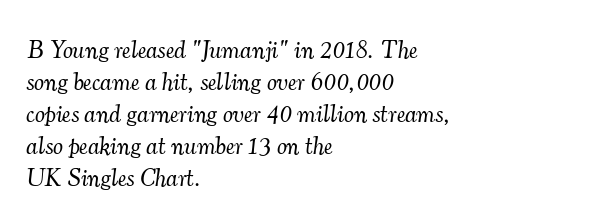
The image shows 25 px text type, italic (leaning right); set left-aligned, normal line spacing (1.28x), normal letter spacing, not underlined.
